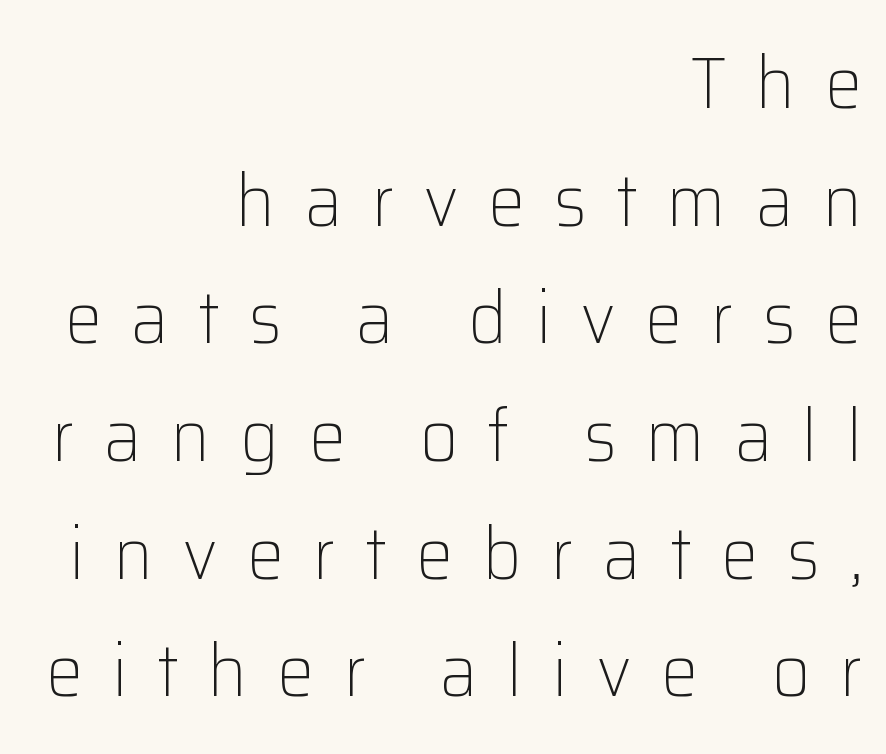
Q: Is the text bold? A: No.
Q: Is the text italic (slanted)? A: No, it is upright.
Q: Is the typeface a serif or a sans-serif typeface? A: Sans-serif.
Q: Is the text underlined? A: No.
Q: How is the paragraph aligned? A: Right-aligned.
Q: Is the spacing between letters normal or unusually wide? A: Unusually wide.
Q: Is the spacing between lines tight, normal or loose? A: Normal.
Q: Width (condensed, normal, or wide)? A: Normal.
Q: Stroke contrast? A: Low.
Q: x-height? A: Medium.
Q: Monospaced? A: No.
